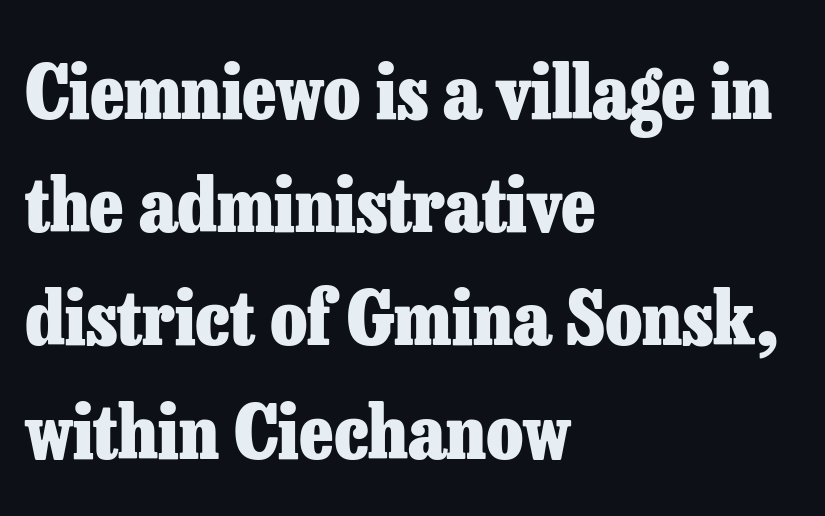
Q: Is the text bold? A: Yes.
Q: Is the text italic (slanted)? A: No, it is upright.
Q: Is the typeface a serif or a sans-serif typeface? A: Serif.
Q: Is the text underlined? A: No.
Q: How is the paragraph aligned? A: Left-aligned.
Q: Is the spacing between letters normal or unusually wide? A: Normal.
Q: Is the spacing between lines tight, normal or loose? A: Normal.
Q: Width (condensed, normal, or wide)? A: Normal.
Q: Stroke contrast? A: Low.
Q: x-height? A: Medium.
Q: Monospaced? A: No.
